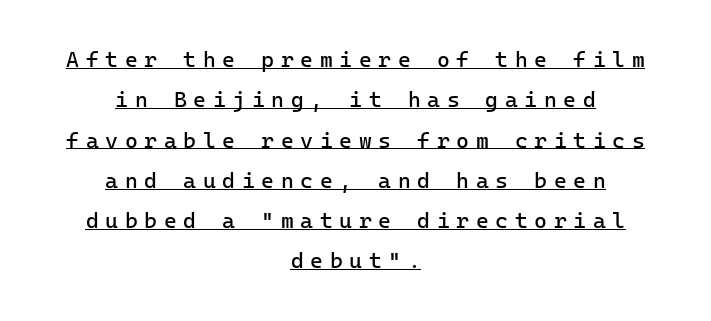
Q: Is the text bold? A: No.
Q: Is the text italic (slanted)? A: No, it is upright.
Q: Is the text underlined? A: Yes.
Q: How is the paragraph aligned? A: Centered.
Q: Is the spacing between letters normal or unusually wide? A: Unusually wide.
